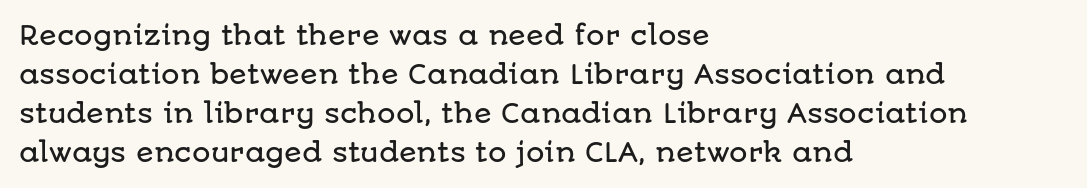
The image shows 26 px text type, upright; set left-aligned, normal line spacing (1.5x), normal letter spacing, not underlined.
